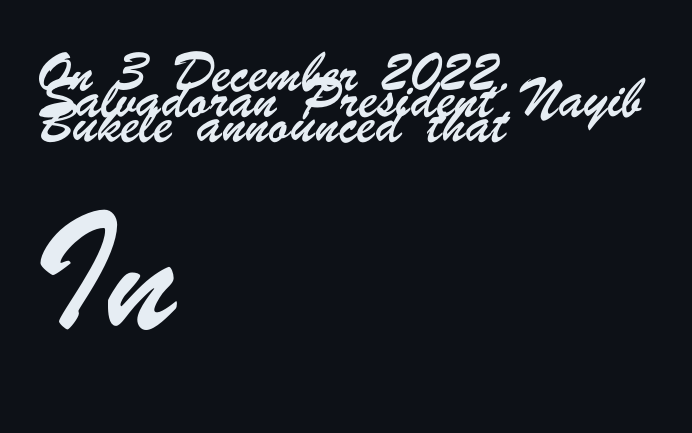
{"serif": "no", "width": "condensed", "stroke_contrast": "low", "x_height": "small", "monospaced": "no", "underline": "no", "align": "left", "line_spacing": "tight", "line_spacing_ratio": 1.03, "letter_spacing": "normal", "letter_spacing_em": 0.0, "larger_block": "second", "size_ratio": 3.0, "glyph_px": 75}
